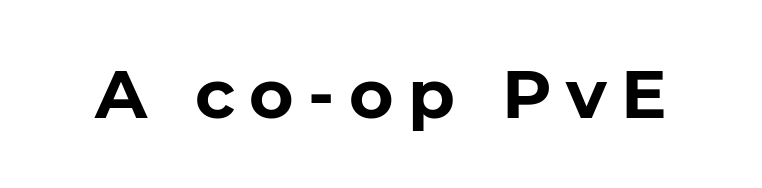
Strong, thick strokes mark this as bold type. Look at the tracking — it's clearly loosened, letters drifting apart. The strip under each line holds only bare page. Nothing sits at the stroke ends, so this counts as sans-serif.
